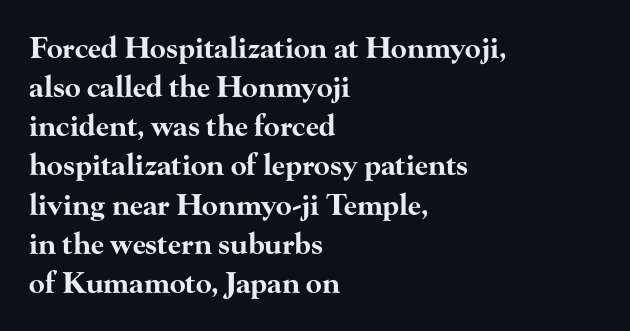
Q: Is the text bold? A: Yes.
Q: Is the text italic (slanted)? A: No, it is upright.
Q: Is the typeface a serif or a sans-serif typeface? A: Serif.
Q: Is the text underlined? A: No.
Q: How is the paragraph aligned? A: Left-aligned.
Q: Is the spacing between letters normal or unusually wide? A: Normal.
Q: Is the spacing between lines tight, normal or loose? A: Normal.
Q: Width (condensed, normal, or wide)? A: Wide.
Q: Stroke contrast? A: High.
Q: x-height? A: Small.
Q: Monospaced? A: No.
